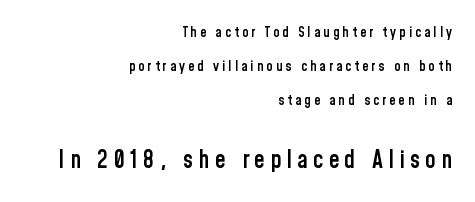
{"italic": "no", "bold": "semi", "underline": "no", "align": "right", "line_spacing": "loose", "line_spacing_ratio": 2.43, "letter_spacing": "wide", "letter_spacing_em": 0.22, "larger_block": "second", "size_ratio": 1.71, "glyph_px": 24}
